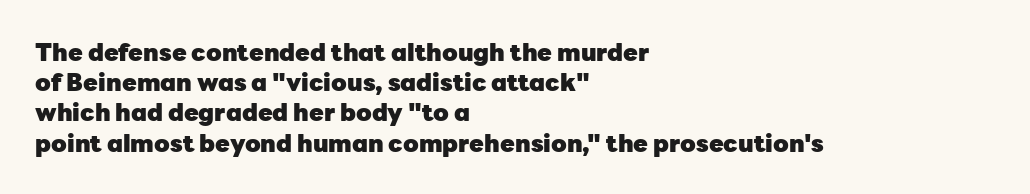
The ragged edge is on the right, which tells us the setting is flush left. The space beneath each line is pristine and unruled. This rendering leaves character spacing at its baseline value. The passage shown stacks its lines at a standard gap. Italic? Not at all — the glyphs are vertical. Emphasis by weight is at full strength: bold.
